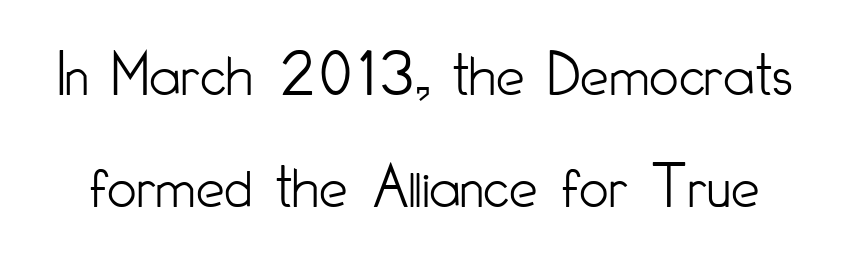
Q: Is the text bold? A: No.
Q: Is the text italic (slanted)? A: No, it is upright.
Q: Is the typeface a serif or a sans-serif typeface? A: Sans-serif.
Q: Is the text underlined? A: No.
Q: Is the spacing between letters normal or unusually wide? A: Normal.
Q: Width (condensed, normal, or wide)? A: Condensed.
Q: Stroke contrast? A: Low.
Q: x-height? A: Small.
Q: Monospaced? A: No.
